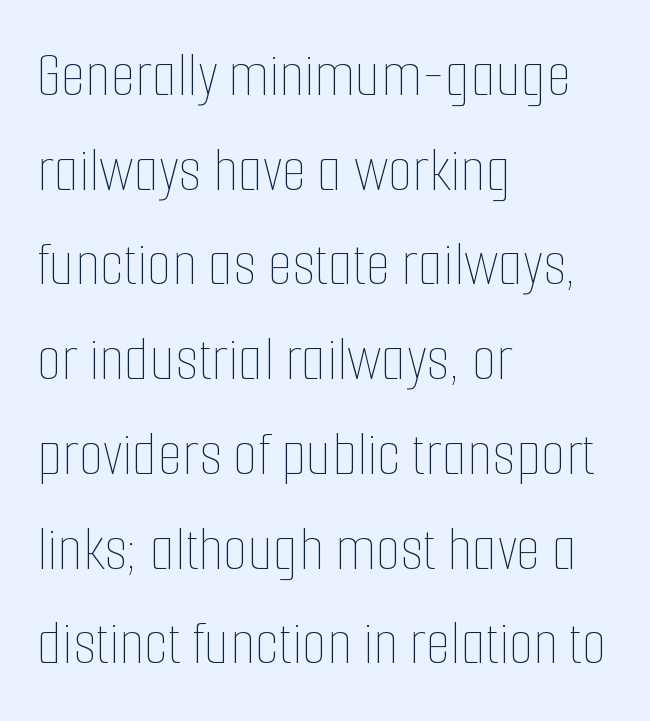
Q: Is the text bold? A: No.
Q: Is the text italic (slanted)? A: No, it is upright.
Q: Is the text underlined? A: No.
Q: How is the paragraph aligned? A: Left-aligned.
Q: Is the spacing between letters normal or unusually wide? A: Normal.
Q: Is the spacing between lines tight, normal or loose? A: Normal.
Q: Width (condensed, normal, or wide)? A: Condensed.
Q: Stroke contrast? A: Low.
Q: x-height? A: Medium.
Q: Monospaced? A: No.
